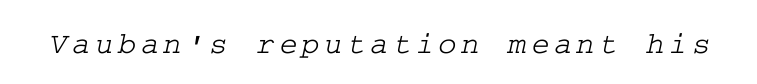
The image shows 31 px wide serif type; set not underlined; low stroke contrast and a medium x-height.
